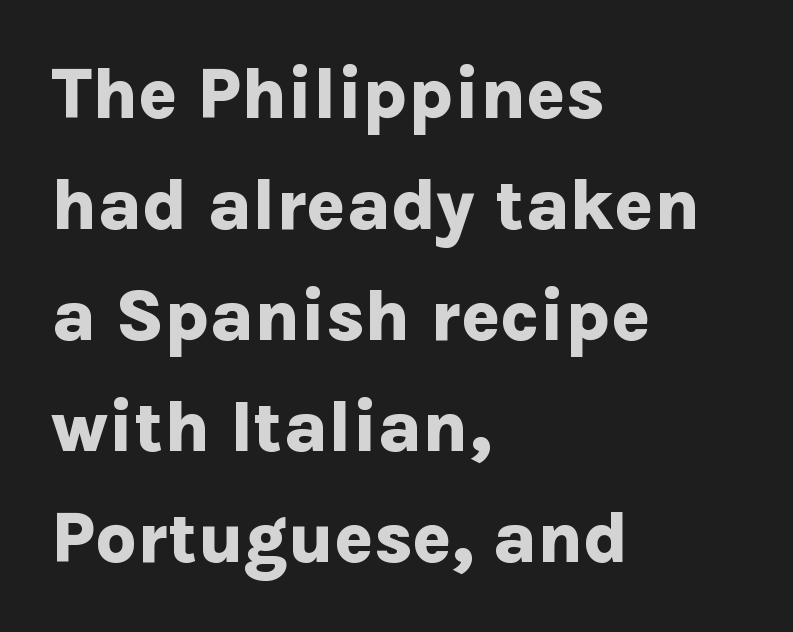
{"serif": "no", "italic": "no", "bold": "yes", "weight": "bold", "width": "normal", "stroke_contrast": "low", "x_height": "medium", "monospaced": "no", "underline": "no", "align": "left", "line_spacing": "normal", "line_spacing_ratio": 1.54, "letter_spacing": "normal", "letter_spacing_em": 0.0, "glyph_px": 72}
